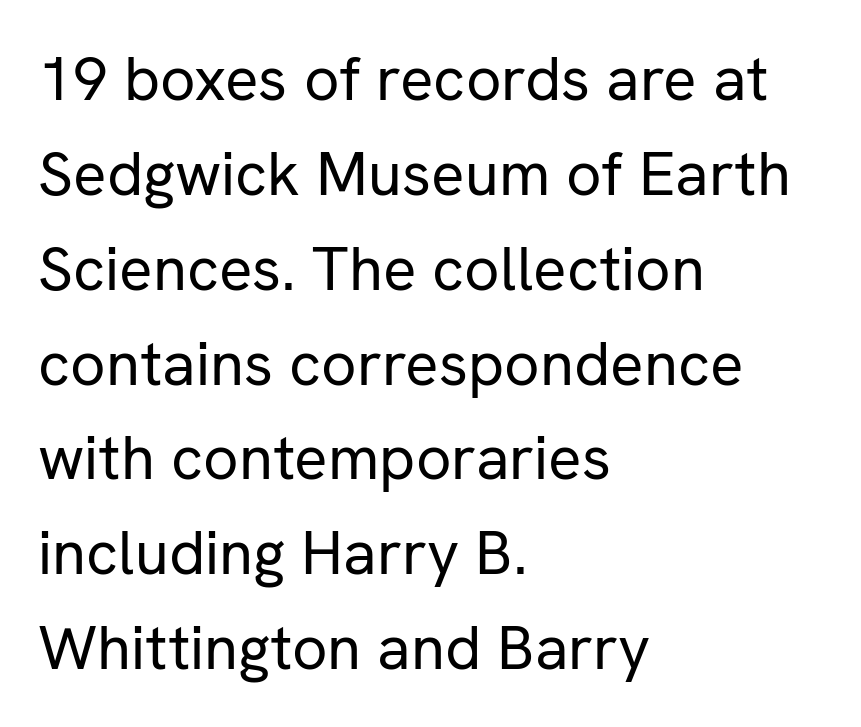
The image shows 62 px regular-weight sans-serif type, upright; set left-aligned, normal line spacing (1.53x), normal letter spacing, not underlined; low stroke contrast and a medium x-height.
